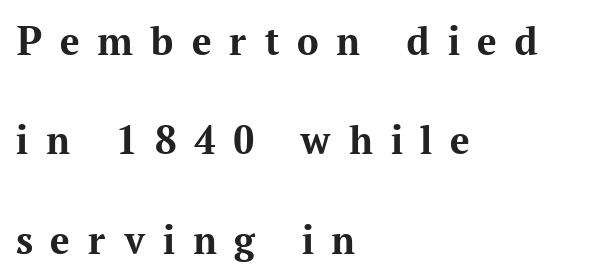
The image shows 43 px bold serif type, upright; set left-aligned, loose line spacing (2.31x), unusually wide letter spacing (+0.41 em), not underlined; medium stroke contrast and a medium x-height.
